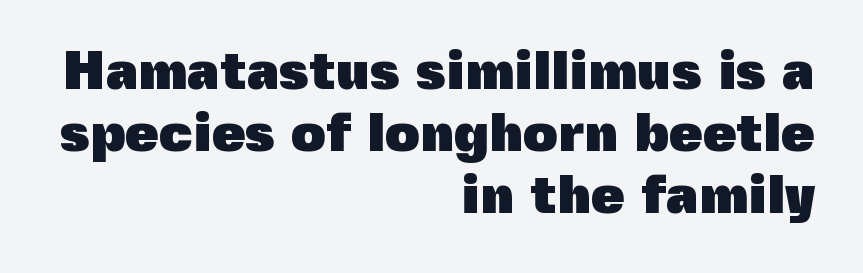
Proportional: the letters do not fall into vertical columns. These lines keep a tight, regular rhythm from letter to letter. Reading down the column, the eye jumps only a short way to each next line. Letters rest on an invisible, unmarked baseline. Nope, no serifs anywhere on these letters. This is heavy type, rendered in bold.
